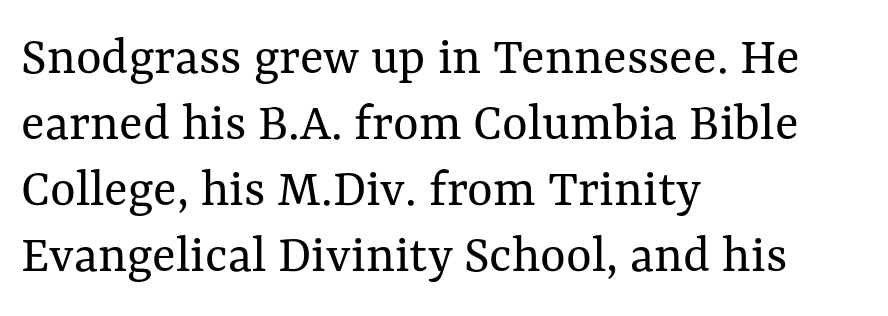
Q: Is the text bold? A: No.
Q: Is the text italic (slanted)? A: No, it is upright.
Q: Is the text underlined? A: No.
Q: How is the paragraph aligned? A: Left-aligned.
Q: Is the spacing between letters normal or unusually wide? A: Normal.
Q: Width (condensed, normal, or wide)? A: Normal.
Q: Stroke contrast? A: Medium.
Q: x-height? A: Medium.
Q: Monospaced? A: No.
